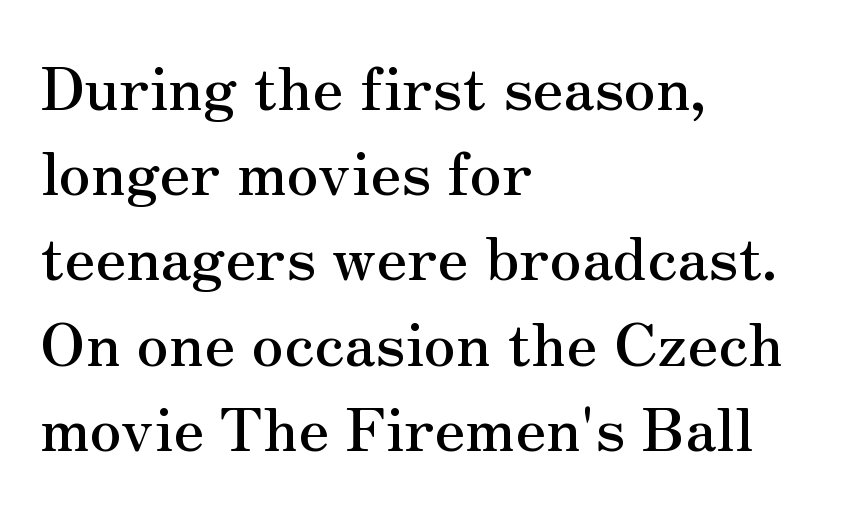
Observe the serifs anchoring each vertical stroke in this sample. The lines sit at an ordinary, default distance from one another. Varying glyph widths throughout — classic text-font behaviour. Type without underlining. One-word summary of the alignment: left.
